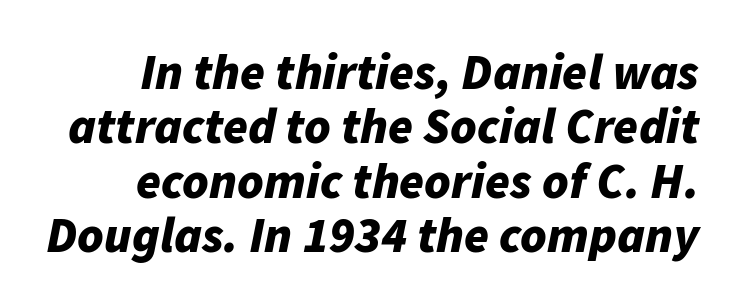
Proportional: the letters do not fall into vertical columns. This rendering leaves character spacing at its baseline value. Just letters on the line, the space beneath them empty. The glyphs have the mass of a bold cut.
